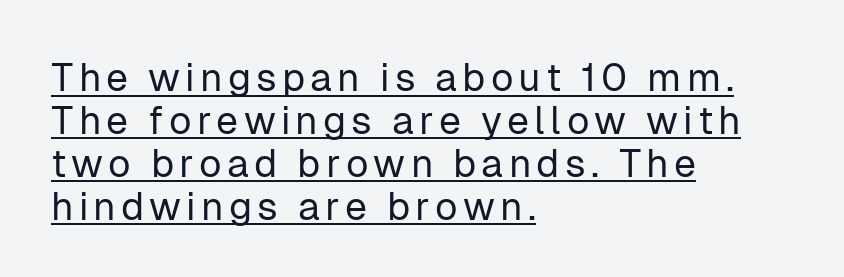
The letters look calm and open, with moderate or lighter stems. A continuous stroke trails under the words, as in a hyperlink. This sample is left-justified, so line endings fall wherever the words run out. In terms of letterform style, serifs are entirely absent. Does the leading feel generous? Not at all — it's pinched. Rendered with straight, roman letterforms.
